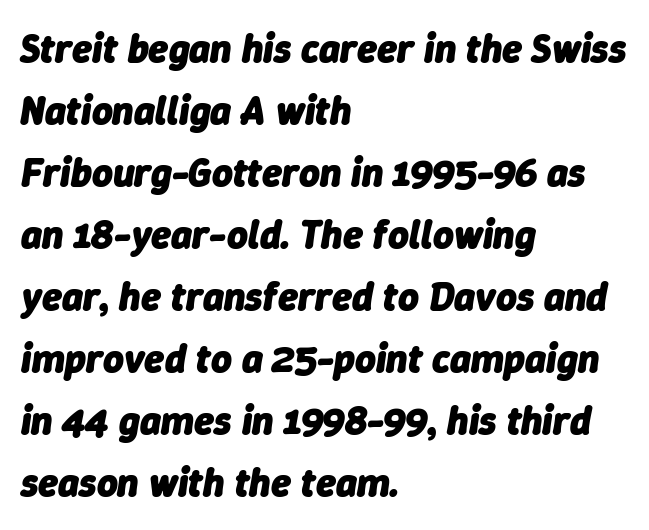
The image shows 40 px heavy type, italic (leaning right); set left-aligned, normal line spacing (1.55x), normal letter spacing, not underlined; low stroke contrast and a medium x-height.
